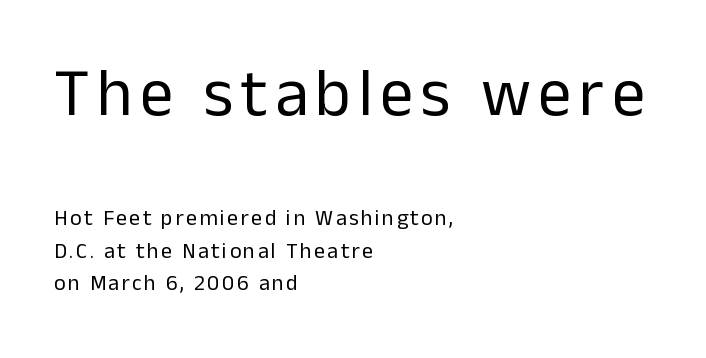
The image shows 67 px regular-weight sans-serif type, upright; set left-aligned, normal line spacing (1.46x), not underlined; the first (top) block is 3.05x larger; low stroke contrast and a medium x-height.
